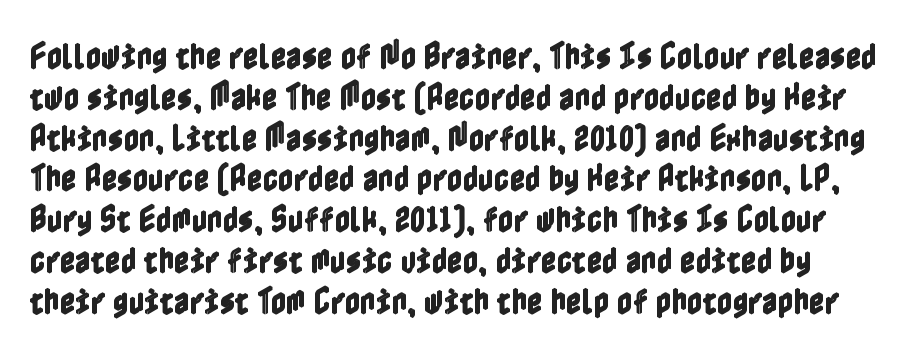
Do the letters lean? They stand straight. Is the letter spacing exaggerated? No — it looks like the ordinary default. This sample keeps an unexceptional amount of space between lines. The gap between lines stays unmarked.
